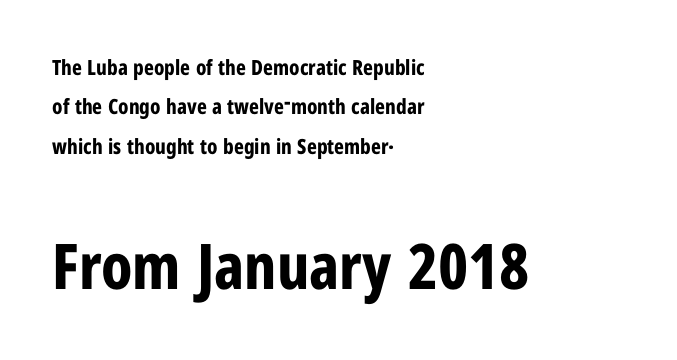
Q: Is the text bold? A: Yes.
Q: Is the text italic (slanted)? A: No, it is upright.
Q: Is the typeface a serif or a sans-serif typeface? A: Sans-serif.
Q: Is the text underlined? A: No.
Q: How is the paragraph aligned? A: Left-aligned.
Q: Is the spacing between letters normal or unusually wide? A: Normal.
Q: Which block of text is set in a larger size, the first (top) or the second (bottom)? A: The second (bottom) one.
Q: Width (condensed, normal, or wide)? A: Condensed.
Q: Stroke contrast? A: Low.
Q: x-height? A: Medium.
Q: Monospaced? A: No.
